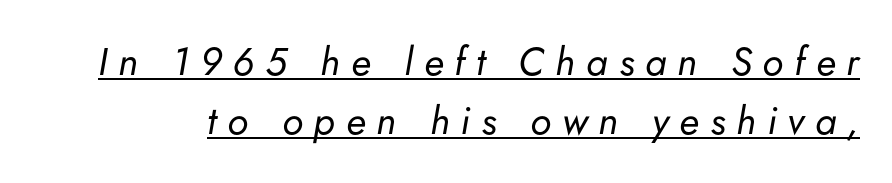
{"italic": "yes", "lean": "right", "slant_degrees": 5, "bold": "no", "weight": "regular", "width": "normal", "stroke_contrast": "low", "x_height": "small", "monospaced": "no", "underline": "yes", "line_spacing": "normal", "line_spacing_ratio": 1.52, "letter_spacing": "wide", "letter_spacing_em": 0.28, "glyph_px": 39}
